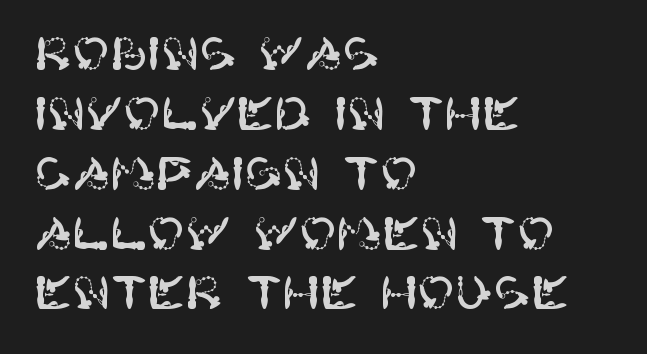
{"serif": "no", "italic": "no", "width": "normal", "stroke_contrast": "high", "x_height": "large", "underline": "no", "align": "left", "line_spacing": "normal", "line_spacing_ratio": 1.33, "letter_spacing": "normal", "letter_spacing_em": 0.0, "glyph_px": 45}
